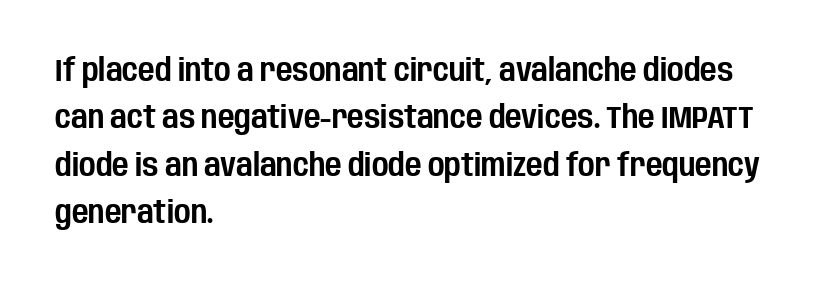
Q: Is the text italic (slanted)? A: No, it is upright.
Q: Is the typeface a serif or a sans-serif typeface? A: Sans-serif.
Q: Is the text underlined? A: No.
Q: How is the paragraph aligned? A: Left-aligned.
Q: Is the spacing between letters normal or unusually wide? A: Normal.
Q: Is the spacing between lines tight, normal or loose? A: Normal.
Q: Width (condensed, normal, or wide)? A: Condensed.
Q: Stroke contrast? A: Low.
Q: x-height? A: Large.
Q: Monospaced? A: No.
